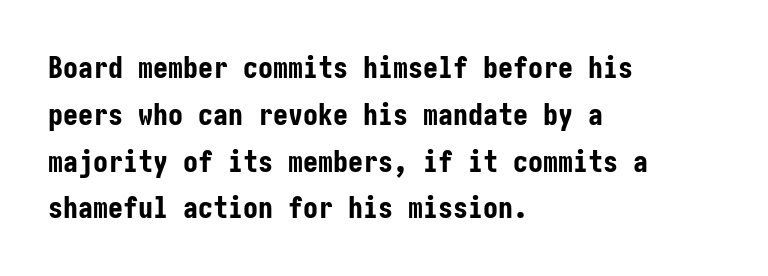
Does the lettering tilt? It doesn't — this is upright. What stands out about the letter spacing? Nothing — it is the standard amount. In terms of weight, the rendering is a true, heavy bold. Notice how descenders clear the ascenders below comfortably — that's standard leading. I'd call this a sans setting — the letters go barefoot. The text block is weighted toward the left margin, trailing off unevenly rightward.
